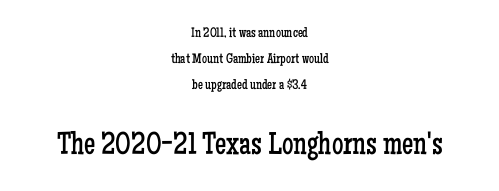
Q: Is the text bold? A: No.
Q: Is the text italic (slanted)? A: No, it is upright.
Q: Is the typeface a serif or a sans-serif typeface? A: Serif.
Q: Is the text underlined? A: No.
Q: How is the paragraph aligned? A: Centered.
Q: Is the spacing between letters normal or unusually wide? A: Normal.
Q: Which block of text is set in a larger size, the first (top) or the second (bottom)? A: The second (bottom) one.
Q: Width (condensed, normal, or wide)? A: Condensed.
Q: Stroke contrast? A: Low.
Q: x-height? A: Medium.
Q: Monospaced? A: No.
